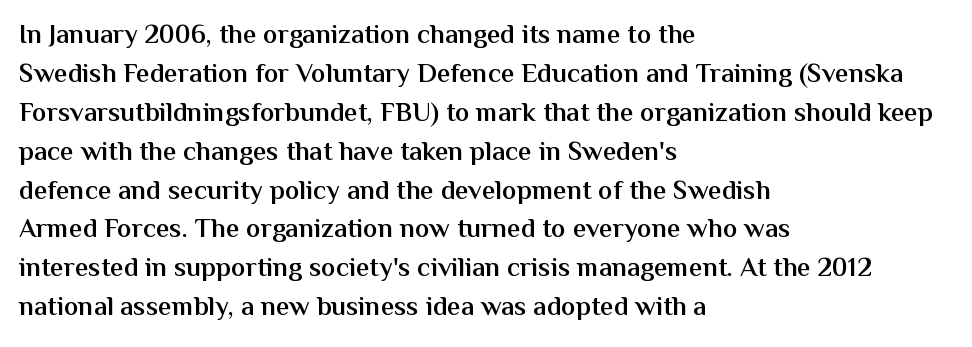
{"italic": "no", "bold": "semi", "underline": "no", "align": "left", "line_spacing": "normal", "line_spacing_ratio": 1.44, "letter_spacing": "normal", "letter_spacing_em": 0.0, "glyph_px": 27}
